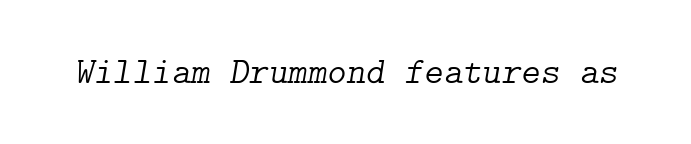
The image shows 37 px light serif type, italic (leaning right); set normal letter spacing, not underlined; low stroke contrast and a medium x-height.
